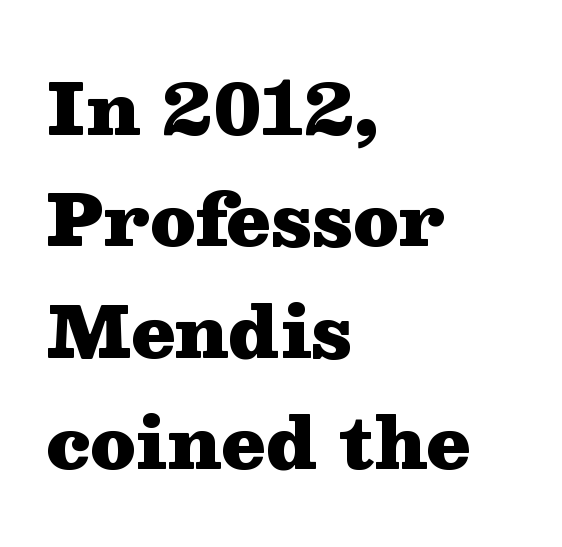
{"serif": "yes", "italic": "no", "bold": "yes", "weight": "heavy", "width": "wide", "stroke_contrast": "medium", "x_height": "medium", "monospaced": "no", "underline": "no", "align": "left", "line_spacing": "normal", "line_spacing_ratio": 1.57, "letter_spacing": "normal", "letter_spacing_em": 0.0, "glyph_px": 71}
